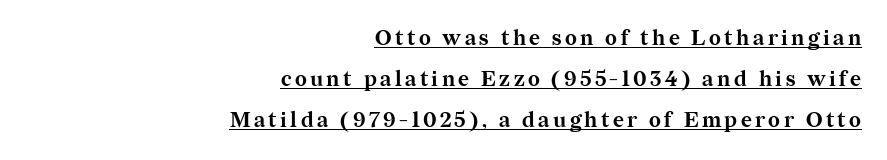
Caption: multi-line text, flush right, ragged left. A typesetter would call this leading open, well beyond the default. Ordinary non-slanted type is in use. The string is rendered with underlining switched on.
